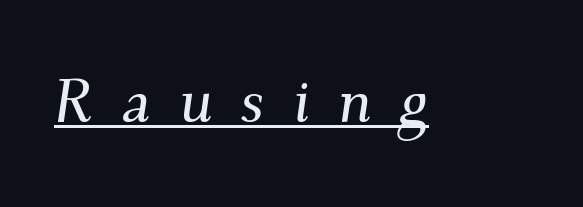
{"serif": "yes", "italic": "yes", "lean": "right", "slant_degrees": 9, "width": "normal", "stroke_contrast": "medium", "x_height": "small", "monospaced": "no", "underline": "yes", "letter_spacing": "wide", "letter_spacing_em": 0.47, "glyph_px": 61}
